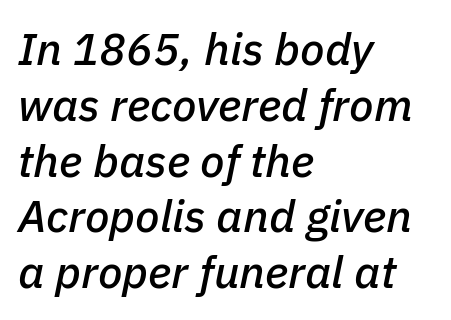
{"italic": "yes", "lean": "right", "slant_degrees": 11, "width": "normal", "stroke_contrast": "low", "x_height": "medium", "monospaced": "no", "underline": "no", "align": "left", "line_spacing_ratio": 1.24, "letter_spacing": "normal", "letter_spacing_em": 0.0, "glyph_px": 45}
